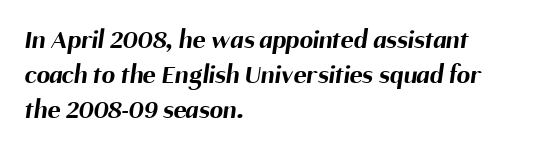
Q: Is the text bold? A: Yes.
Q: Is the text underlined? A: No.
Q: How is the paragraph aligned? A: Left-aligned.
Q: Is the spacing between letters normal or unusually wide? A: Normal.
Q: Is the spacing between lines tight, normal or loose? A: Normal.
